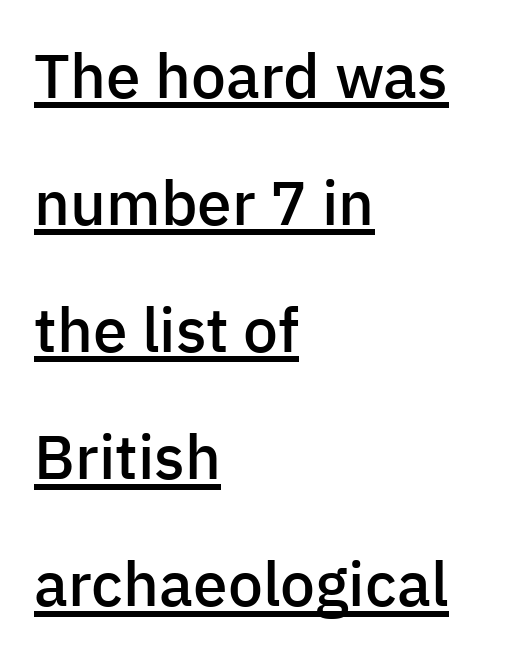
{"serif": "no", "italic": "no", "bold": "semi", "weight": "semibold", "width": "normal", "stroke_contrast": "low", "x_height": "medium", "monospaced": "no", "underline": "yes", "align": "left", "line_spacing": "loose", "line_spacing_ratio": 2.05, "letter_spacing": "normal", "letter_spacing_em": 0.0, "glyph_px": 62}
